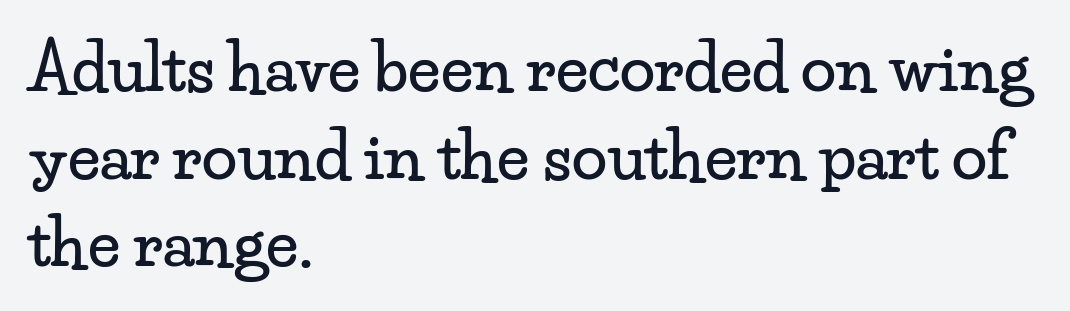
The image shows 64 px wide serif type, upright; set left-aligned, normal line spacing (1.37x), normal letter spacing, not underlined; low stroke contrast and a small x-height.
